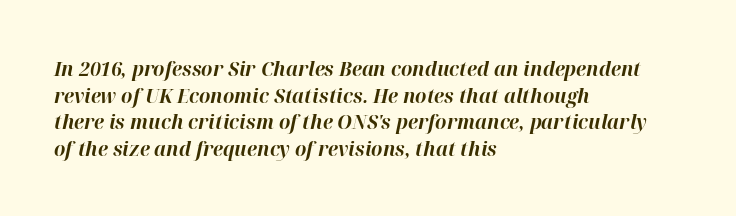
Honestly, the row spacing looks completely unremarkable. Typeset ragged right — the left edge is the straight one. Summary of weight: heavy, a full bold. Underlining? Definitely not there. An italicized treatment has been applied to the whole sample. These lines keep a tight, regular rhythm from letter to letter.
